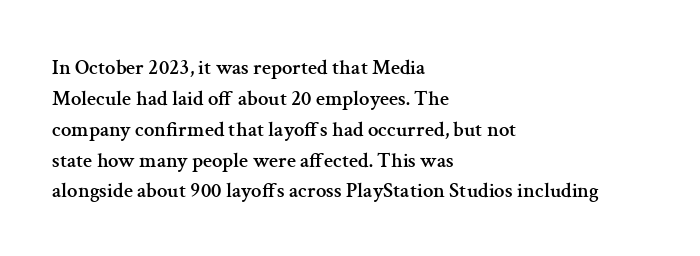
The image shows 21 px text type, upright; set left-aligned, normal line spacing (1.47x), normal letter spacing, not underlined.
